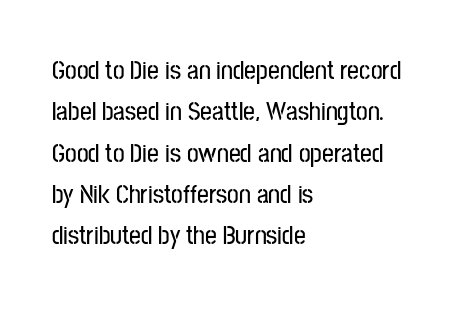
Q: Is the text italic (slanted)? A: No, it is upright.
Q: Is the text underlined? A: No.
Q: How is the paragraph aligned? A: Left-aligned.
Q: Is the spacing between letters normal or unusually wide? A: Normal.
Q: Is the spacing between lines tight, normal or loose? A: Normal.
